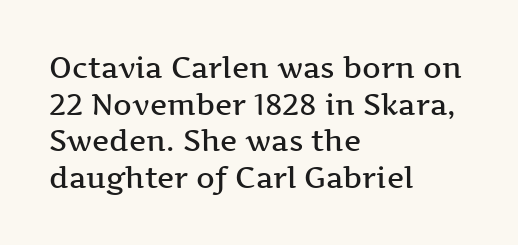
{"serif": "yes", "italic": "no", "bold": "semi", "weight": "semibold", "width": "wide", "stroke_contrast": "medium", "x_height": "medium", "monospaced": "no", "underline": "no", "align": "left", "line_spacing": "normal", "line_spacing_ratio": 1.26, "letter_spacing": "normal", "letter_spacing_em": 0.0, "glyph_px": 29}
